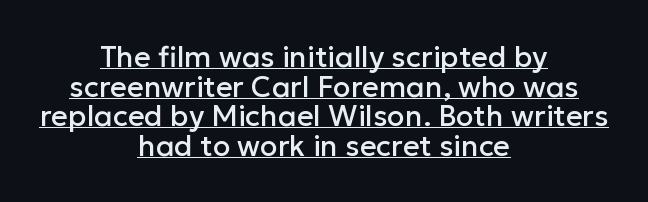
Q: Is the text italic (slanted)? A: No, it is upright.
Q: Is the typeface a serif or a sans-serif typeface? A: Sans-serif.
Q: Is the text underlined? A: Yes.
Q: How is the paragraph aligned? A: Centered.
Q: Is the spacing between letters normal or unusually wide? A: Normal.
Q: Is the spacing between lines tight, normal or loose? A: Tight.
Q: Width (condensed, normal, or wide)? A: Normal.
Q: Stroke contrast? A: Low.
Q: x-height? A: Medium.
Q: Monospaced? A: No.
